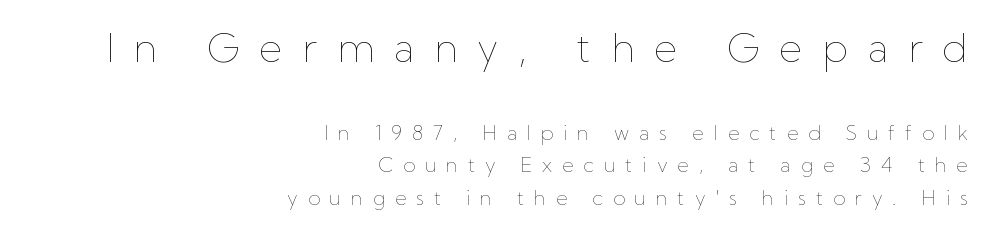
Varying glyph widths throughout — classic text-font behaviour. Casual observation: everything's shoved over to the right. Clear beneath every line of the passage. The typesetting does not lean heavy: it is not bold. Rendered with straight, roman letterforms.
